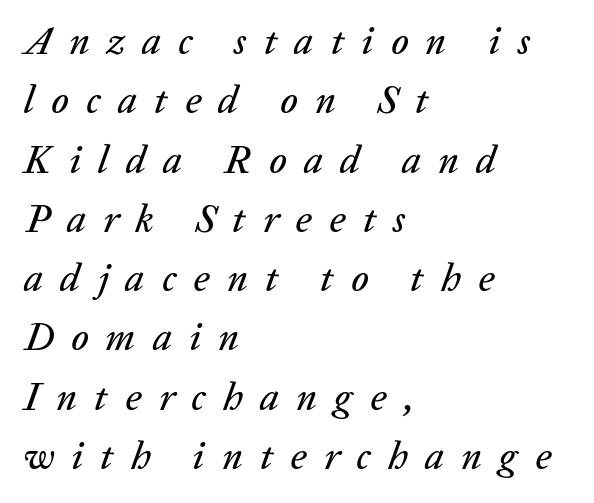
{"italic": "yes", "lean": "right", "slant_degrees": 20, "width": "normal", "stroke_contrast": "low", "x_height": "medium", "monospaced": "no", "underline": "no", "align": "left", "line_spacing": "normal", "line_spacing_ratio": 1.52, "letter_spacing": "wide", "letter_spacing_em": 0.44, "glyph_px": 39}
